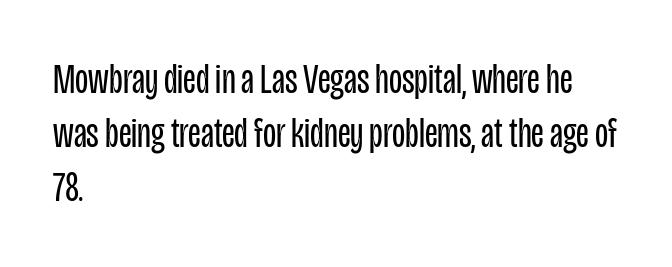
The font family rendered here belongs to the sans-serif group. Inter-character spacing is left at the font's built-in metrics. The string is rendered with underlining switched off. The space between consecutive lines is moderate.
